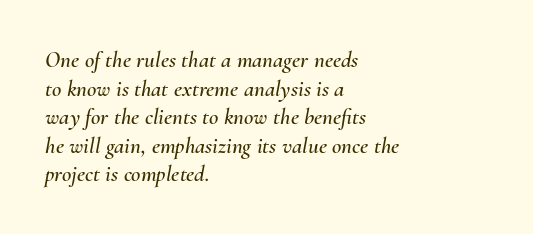
The image shows 23 px text type, italic (leaning right); set left-aligned, line spacing 1.24x, normal letter spacing, not underlined.
